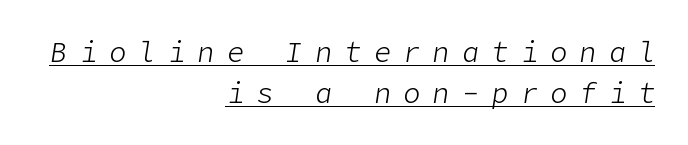
Q: Is the text bold? A: No.
Q: Is the text italic (slanted)? A: Yes, it leans right by about 9 degrees.
Q: Is the text underlined? A: Yes.
Q: How is the paragraph aligned? A: Right-aligned.
Q: Is the spacing between letters normal or unusually wide? A: Unusually wide.
Q: Is the spacing between lines tight, normal or loose? A: Normal.
Q: Width (condensed, normal, or wide)? A: Normal.
Q: Stroke contrast? A: Low.
Q: x-height? A: Medium.
